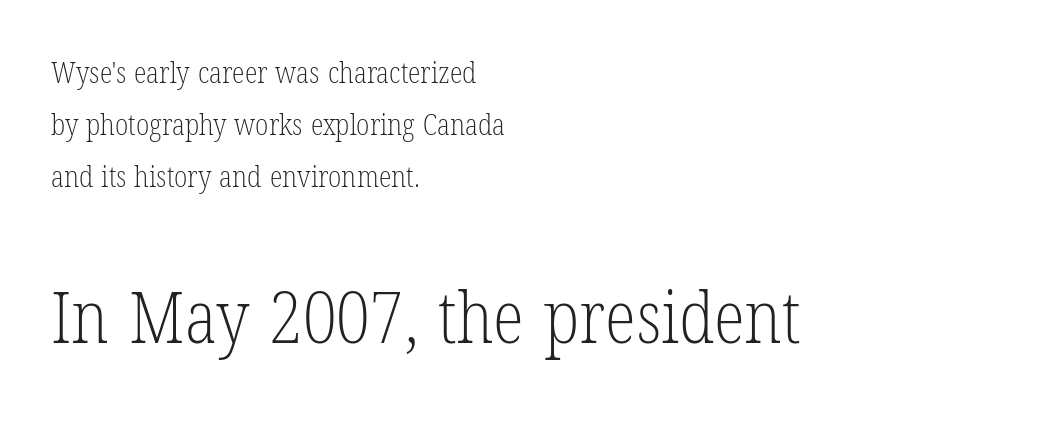
Q: Is the text bold? A: No.
Q: Is the text italic (slanted)? A: No, it is upright.
Q: Is the typeface a serif or a sans-serif typeface? A: Serif.
Q: Is the text underlined? A: No.
Q: How is the paragraph aligned? A: Left-aligned.
Q: Is the spacing between letters normal or unusually wide? A: Normal.
Q: Which block of text is set in a larger size, the first (top) or the second (bottom)? A: The second (bottom) one.
Q: Width (condensed, normal, or wide)? A: Condensed.
Q: Stroke contrast? A: Low.
Q: x-height? A: Medium.
Q: Monospaced? A: No.
